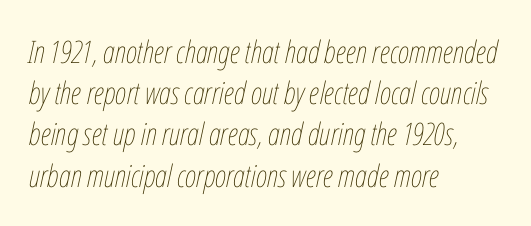
{"italic": "yes", "lean": "right", "slant_degrees": 12, "bold": "no", "weight": "thin", "width": "condensed", "stroke_contrast": "low", "x_height": "medium", "monospaced": "no", "underline": "no", "align": "left", "line_spacing": "normal", "line_spacing_ratio": 1.33, "letter_spacing": "normal", "letter_spacing_em": 0.0, "glyph_px": 31}
